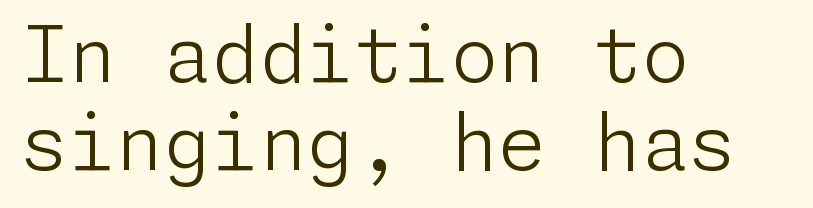
The image shows 77 px light sans-serif type, upright; set left-aligned, tight line spacing (1.14x), normal letter spacing, not underlined; low stroke contrast and a medium x-height.
